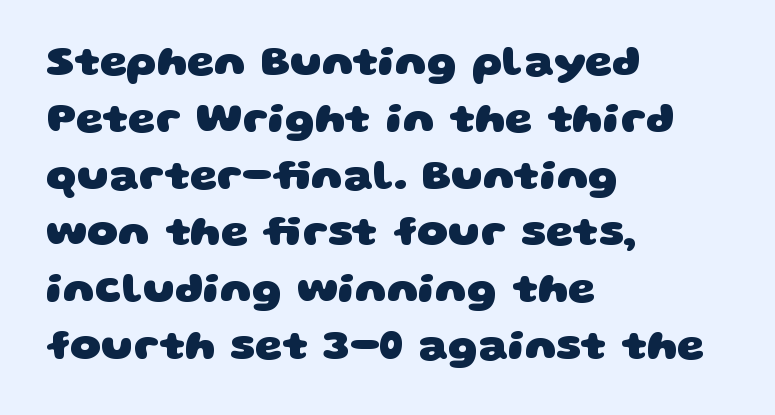
{"serif": "no", "bold": "yes", "weight": "heavy", "width": "wide", "stroke_contrast": "low", "x_height": "large", "monospaced": "no", "underline": "no", "align": "left", "line_spacing": "normal", "line_spacing_ratio": 1.32, "letter_spacing": "normal", "letter_spacing_em": 0.0, "glyph_px": 43}
